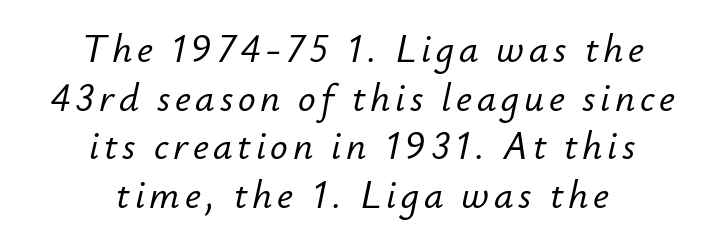
The image shows 39 px text type, italic (leaning right); set centered, normal line spacing (1.25x), not underlined; low stroke contrast and a small x-height.
